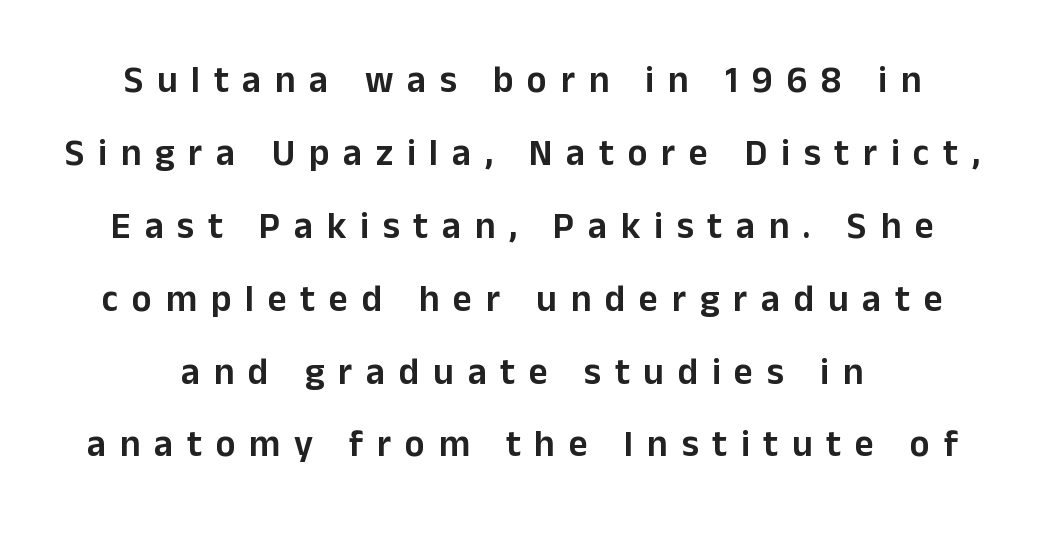
Q: Is the text italic (slanted)? A: No, it is upright.
Q: Is the typeface a serif or a sans-serif typeface? A: Sans-serif.
Q: Is the text underlined? A: No.
Q: Is the spacing between letters normal or unusually wide? A: Unusually wide.
Q: Is the spacing between lines tight, normal or loose? A: Loose.
Q: Width (condensed, normal, or wide)? A: Normal.
Q: Stroke contrast? A: Low.
Q: x-height? A: Medium.
Q: Monospaced? A: No.
